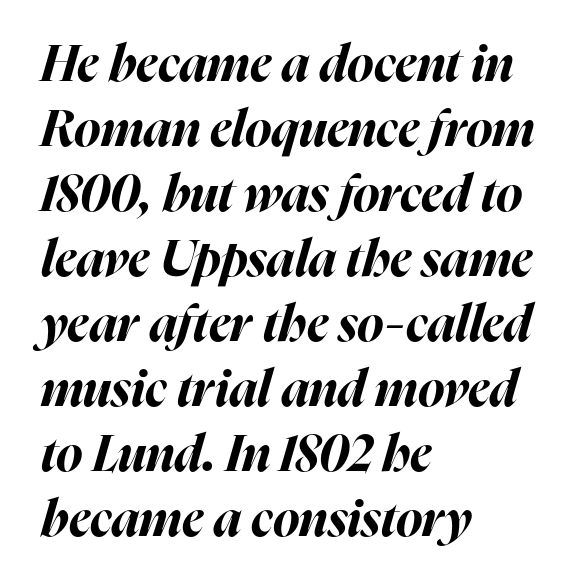
Q: Is the text bold? A: Yes.
Q: Is the text italic (slanted)? A: Yes, it leans right by about 16 degrees.
Q: Is the text underlined? A: No.
Q: How is the paragraph aligned? A: Left-aligned.
Q: Is the spacing between letters normal or unusually wide? A: Normal.
Q: Is the spacing between lines tight, normal or loose? A: Normal.
Q: Width (condensed, normal, or wide)? A: Normal.
Q: Stroke contrast? A: High.
Q: x-height? A: Medium.
Q: Monospaced? A: No.
